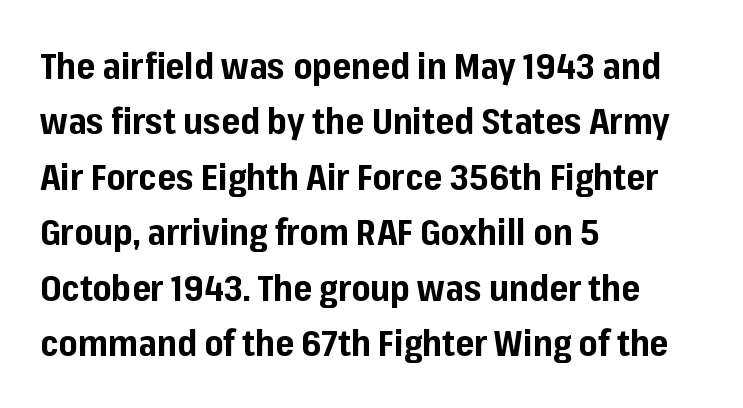
Q: Is the text bold? A: Yes.
Q: Is the text italic (slanted)? A: No, it is upright.
Q: Is the typeface a serif or a sans-serif typeface? A: Sans-serif.
Q: Is the text underlined? A: No.
Q: How is the paragraph aligned? A: Left-aligned.
Q: Is the spacing between letters normal or unusually wide? A: Normal.
Q: Is the spacing between lines tight, normal or loose? A: Normal.
Q: Width (condensed, normal, or wide)? A: Normal.
Q: Stroke contrast? A: Low.
Q: x-height? A: Medium.
Q: Monospaced? A: No.
